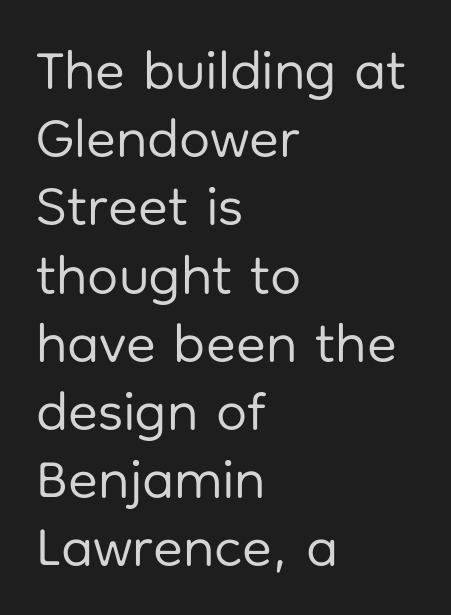
Character widths vary here, with narrow letters taking less room than wide ones. Stroke terminals: plain, sans-serif. Do the letters lean? They stand straight. Line starts are locked; line ends wander.
